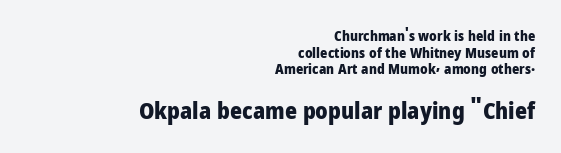
Q: Is the text bold? A: Yes.
Q: Is the text italic (slanted)? A: No, it is upright.
Q: Is the text underlined? A: No.
Q: How is the paragraph aligned? A: Right-aligned.
Q: Is the spacing between letters normal or unusually wide? A: Normal.
Q: Which block of text is set in a larger size, the first (top) or the second (bottom)? A: The second (bottom) one.
